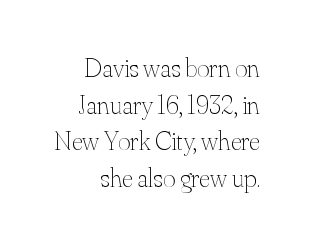
Look at the tracking — it's just the regular setting, nothing added. The space directly below the letters is spotless. Weight: not bold — regular or lighter. Unlike italic type, these characters show no tilt at all. Normally led — the rows are evenly, conventionally spaced. The typesetter chose a ragged-left arrangement here.
